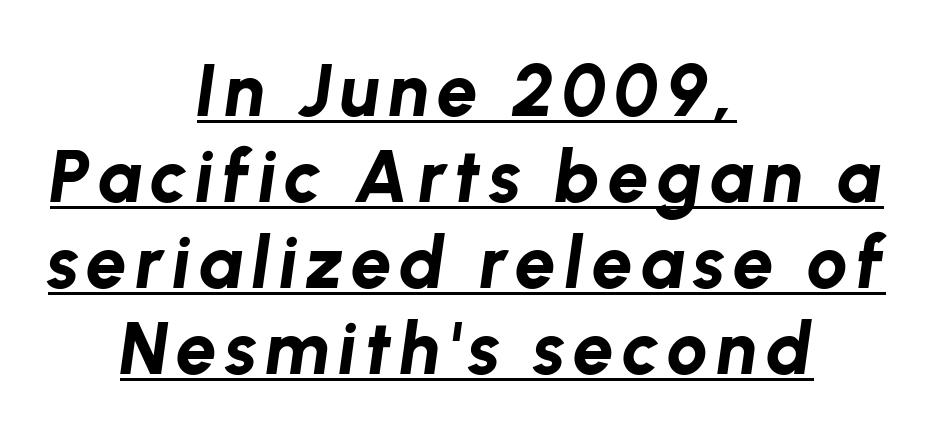
The image shows 73 px bold type, italic (leaning right); set centered, line spacing 1.18x, underlined; low stroke contrast and a medium x-height.
